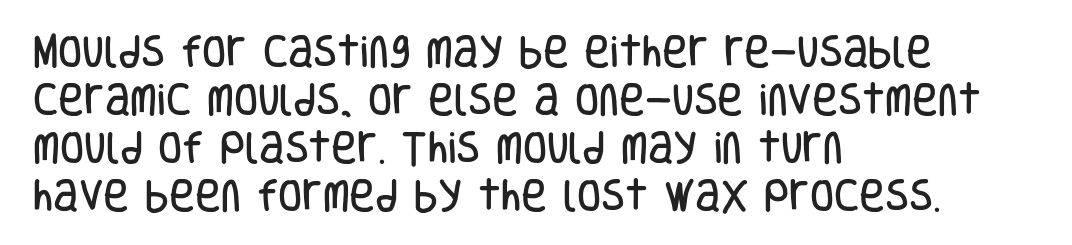
{"serif": "no", "italic": "no", "width": "condensed", "stroke_contrast": "low", "x_height": "large", "monospaced": "no", "underline": "no", "align": "left", "line_spacing": "normal", "line_spacing_ratio": 1.37, "letter_spacing": "normal", "letter_spacing_em": 0.0, "glyph_px": 35}
